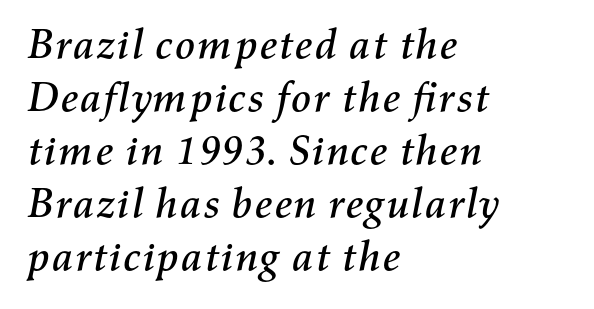
Q: Is the text italic (slanted)? A: Yes, it leans right by about 11 degrees.
Q: Is the text underlined? A: No.
Q: How is the paragraph aligned? A: Left-aligned.
Q: Is the spacing between letters normal or unusually wide? A: Normal.
Q: Is the spacing between lines tight, normal or loose? A: Normal.
Q: Width (condensed, normal, or wide)? A: Normal.
Q: Stroke contrast? A: Medium.
Q: x-height? A: Medium.
Q: Monospaced? A: No.
